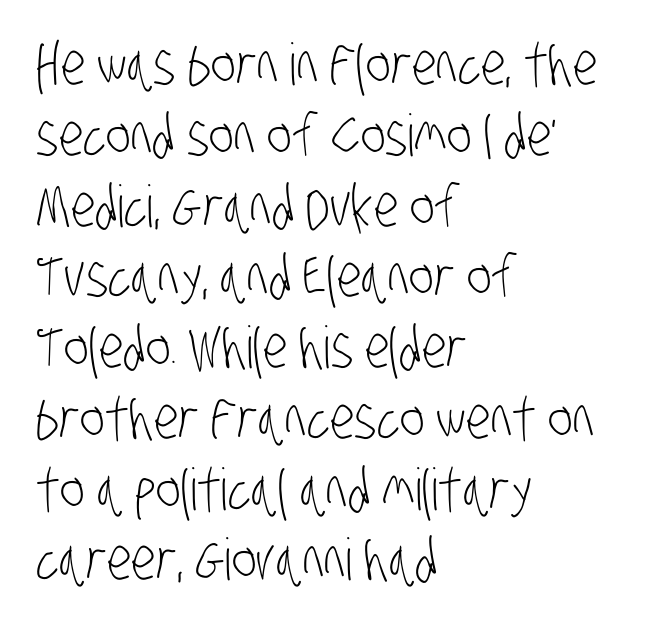
The image shows 58 px light, condensed sans-serif type; set left-aligned, line spacing 1.22x, normal letter spacing, not underlined; low stroke contrast and a large x-height.
